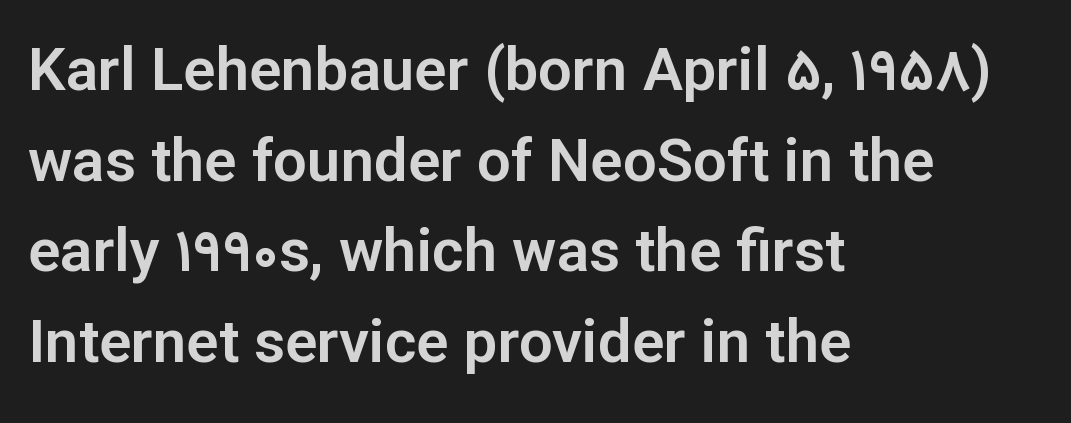
{"serif": "no", "italic": "no", "width": "normal", "stroke_contrast": "low", "x_height": "medium", "monospaced": "no", "underline": "no", "align": "left", "line_spacing": "normal", "line_spacing_ratio": 1.51, "letter_spacing": "normal", "letter_spacing_em": 0.0, "glyph_px": 60}
